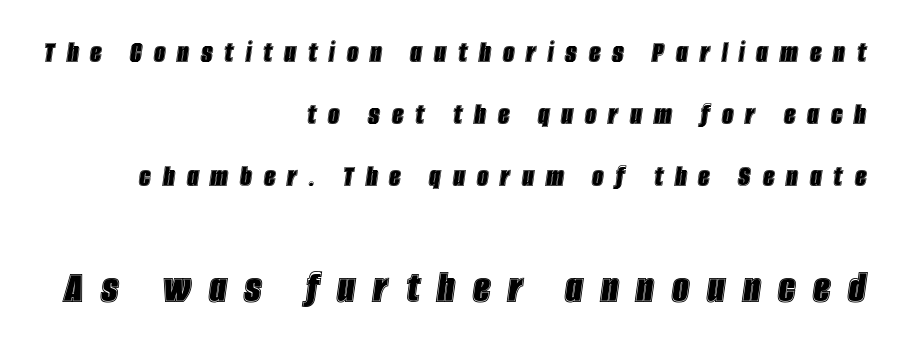
This block would shrink considerably if given ordinary leading; it's expanded now. Small over large — that's the arrangement of the two blocks here. Reading down the block, your eye finds every line finishing at a fixed right position. Rule under the text: the space is simply empty.
